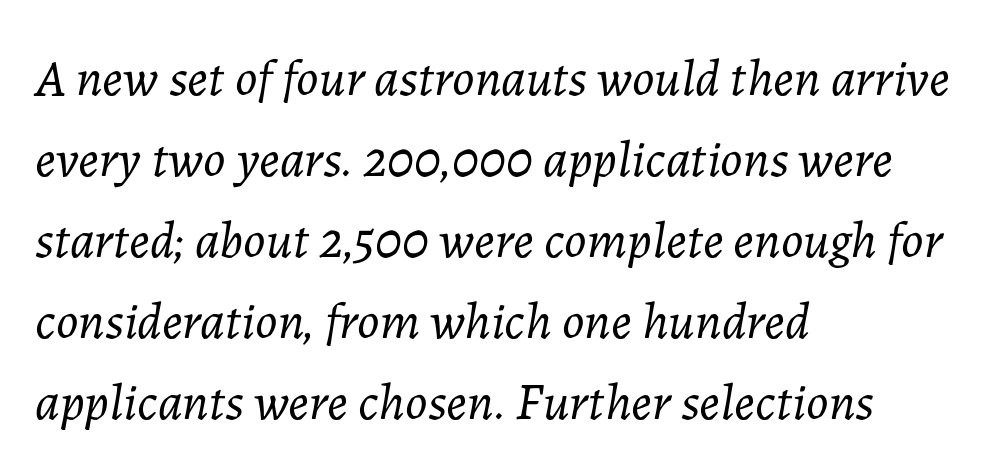
Q: Is the text bold? A: No.
Q: Is the text italic (slanted)? A: Yes, it leans right by about 7 degrees.
Q: Is the text underlined? A: No.
Q: How is the paragraph aligned? A: Left-aligned.
Q: Is the spacing between letters normal or unusually wide? A: Normal.
Q: Is the spacing between lines tight, normal or loose? A: Normal.
Q: Width (condensed, normal, or wide)? A: Normal.
Q: Stroke contrast? A: Low.
Q: x-height? A: Medium.
Q: Monospaced? A: No.
